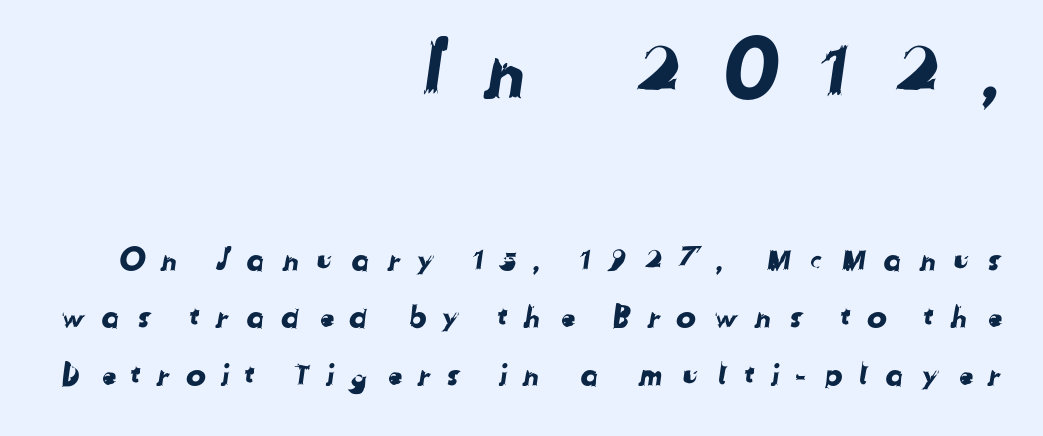
{"serif": "no", "width": "normal", "stroke_contrast": "low", "x_height": "medium", "monospaced": "no", "underline": "no", "align": "right", "line_spacing": "loose", "line_spacing_ratio": 1.91, "letter_spacing": "wide", "letter_spacing_em": 0.48, "larger_block": "first", "size_ratio": 2.53, "glyph_px": 76}
